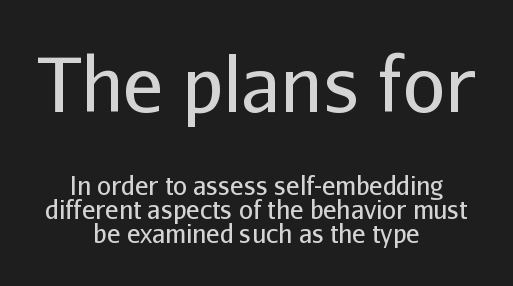
The image shows 75 px regular-weight sans-serif type, upright; set centered, tight line spacing (0.97x), normal letter spacing, not underlined; the first (top) block is 3.0x larger; low stroke contrast and a medium x-height.
